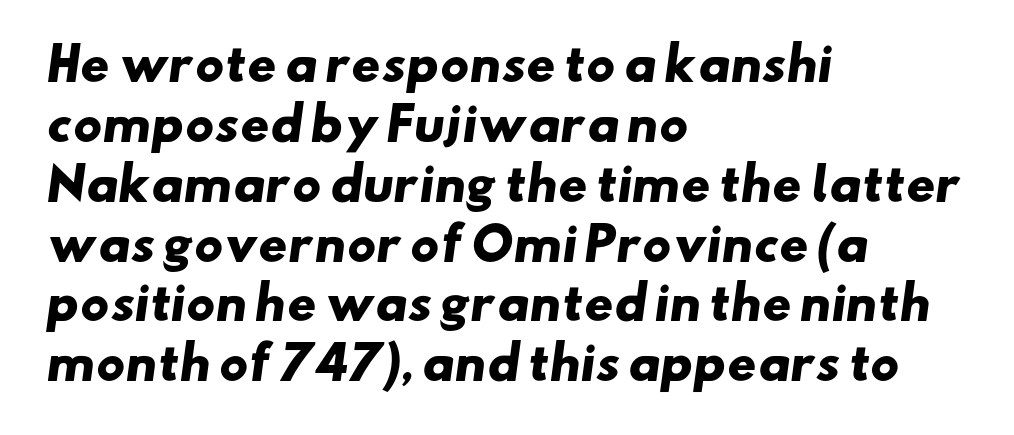
The image shows 45 px heavy, wide sans-serif type; set left-aligned, normal line spacing (1.33x), normal letter spacing, not underlined; low stroke contrast and a small x-height.
